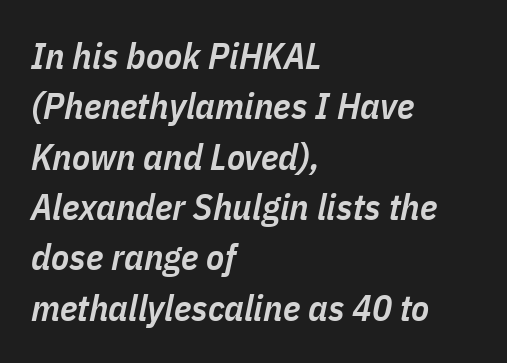
{"italic": "yes", "lean": "right", "slant_degrees": 11, "bold": "semi", "weight": "semibold", "width": "condensed", "stroke_contrast": "low", "x_height": "medium", "monospaced": "no", "underline": "no", "align": "left", "line_spacing": "normal", "line_spacing_ratio": 1.36, "letter_spacing": "normal", "letter_spacing_em": 0.0, "glyph_px": 37}
